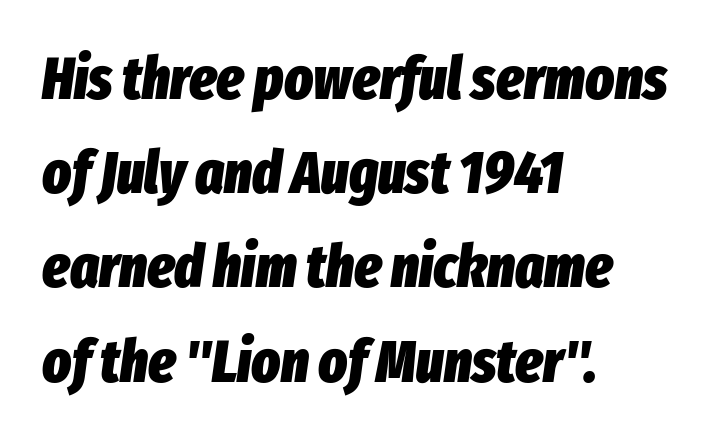
The image shows 60 px heavy, condensed type, italic (leaning right); set left-aligned, normal line spacing (1.57x), normal letter spacing, not underlined; low stroke contrast and a medium x-height.
